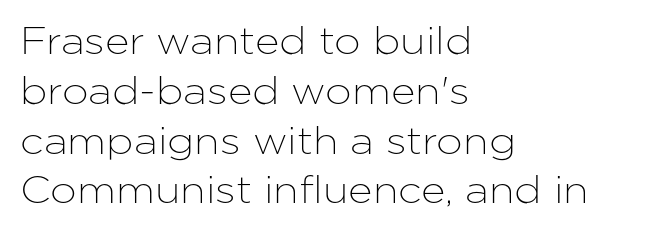
Rendered with straight, roman letterforms. Anything drawn beneath the words? Only blank space. Honestly, the row spacing looks completely unremarkable. A sans-serif font was chosen for this passage.
